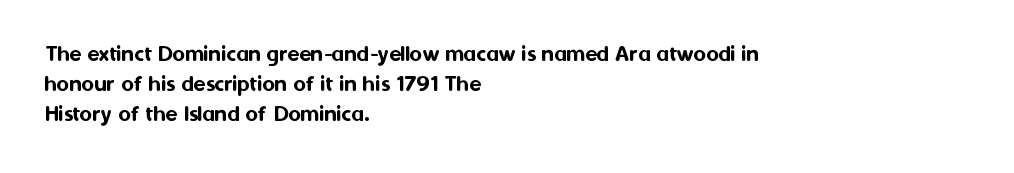
Q: Is the text italic (slanted)? A: No, it is upright.
Q: Is the text underlined? A: No.
Q: How is the paragraph aligned? A: Left-aligned.
Q: Is the spacing between letters normal or unusually wide? A: Normal.
